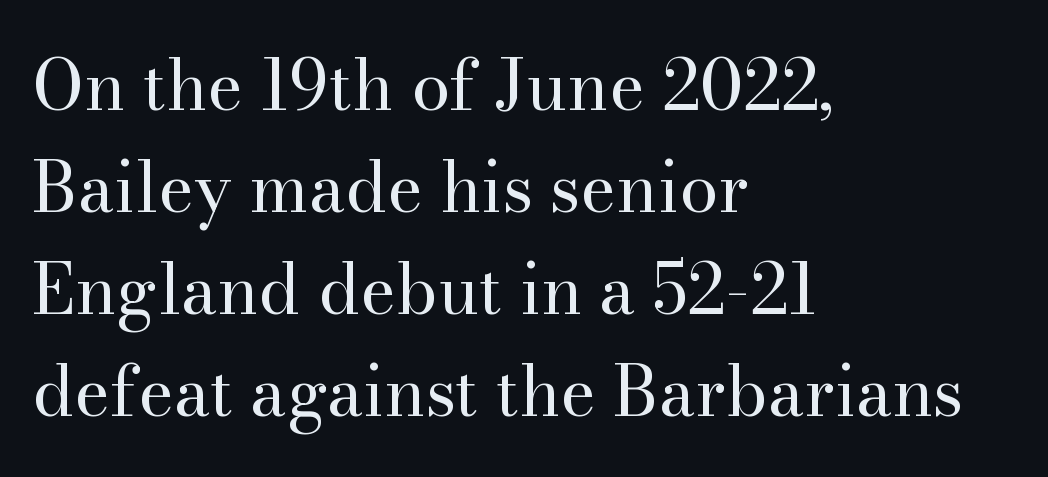
{"serif": "yes", "italic": "no", "bold": "no", "weight": "regular", "width": "normal", "stroke_contrast": "high", "x_height": "small", "monospaced": "no", "underline": "no", "align": "left", "line_spacing": "normal", "line_spacing_ratio": 1.48, "letter_spacing": "normal", "letter_spacing_em": 0.0, "glyph_px": 69}
